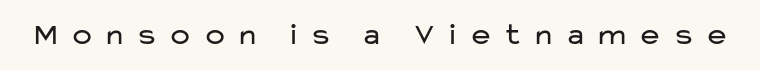
Q: Is the text bold? A: No.
Q: Is the text italic (slanted)? A: No, it is upright.
Q: Is the typeface a serif or a sans-serif typeface? A: Sans-serif.
Q: Is the text underlined? A: No.
Q: Is the spacing between letters normal or unusually wide? A: Unusually wide.
Q: Width (condensed, normal, or wide)? A: Wide.
Q: Stroke contrast? A: Low.
Q: x-height? A: Medium.
Q: Monospaced? A: No.
